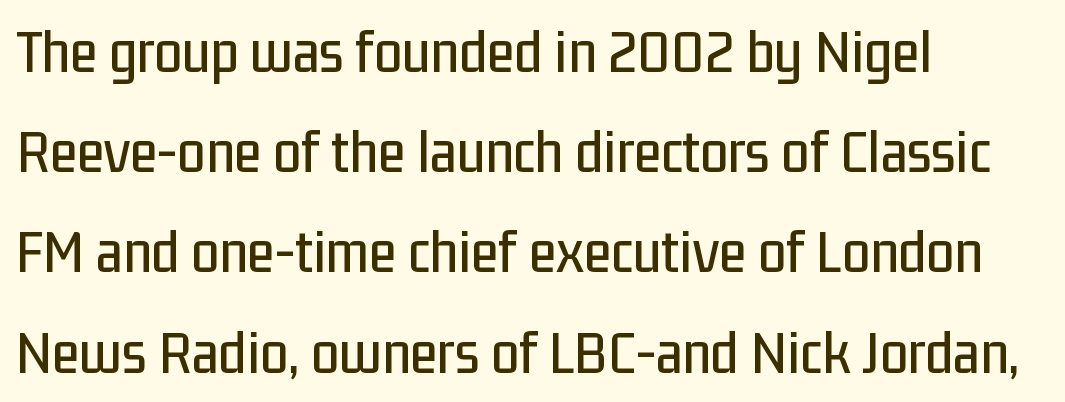
{"serif": "no", "italic": "no", "width": "condensed", "stroke_contrast": "low", "x_height": "medium", "monospaced": "no", "underline": "no", "align": "left", "line_spacing": "normal", "line_spacing_ratio": 1.59, "letter_spacing": "normal", "letter_spacing_em": 0.0, "glyph_px": 63}
